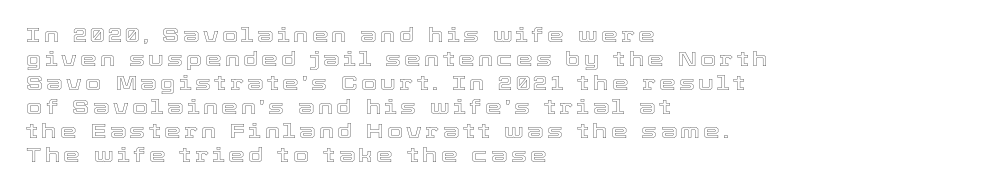
Q: Is the text italic (slanted)? A: No, it is upright.
Q: Is the text underlined? A: No.
Q: How is the paragraph aligned? A: Left-aligned.
Q: Is the spacing between lines tight, normal or loose? A: Tight.
